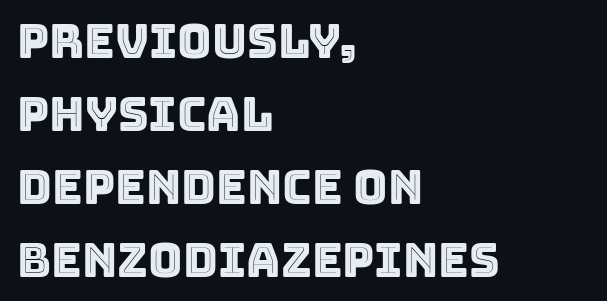
{"italic": "no", "width": "normal", "x_height": "large", "monospaced": "no", "underline": "no", "align": "left", "line_spacing": "normal", "line_spacing_ratio": 1.55, "letter_spacing": "normal", "letter_spacing_em": 0.0, "glyph_px": 47}
